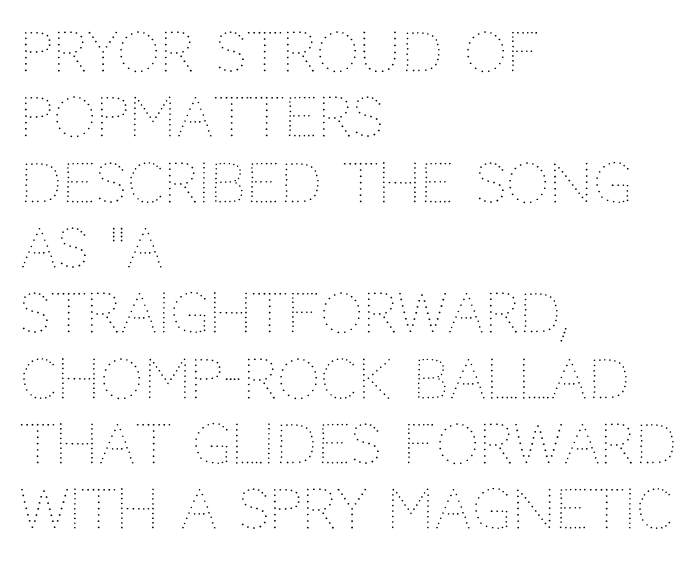
{"italic": "no", "bold": "no", "weight": "thin", "width": "normal", "stroke_contrast": "medium", "x_height": "large", "monospaced": "no", "underline": "no", "align": "left", "line_spacing_ratio": 1.21, "letter_spacing": "normal", "letter_spacing_em": 0.0, "glyph_px": 54}
